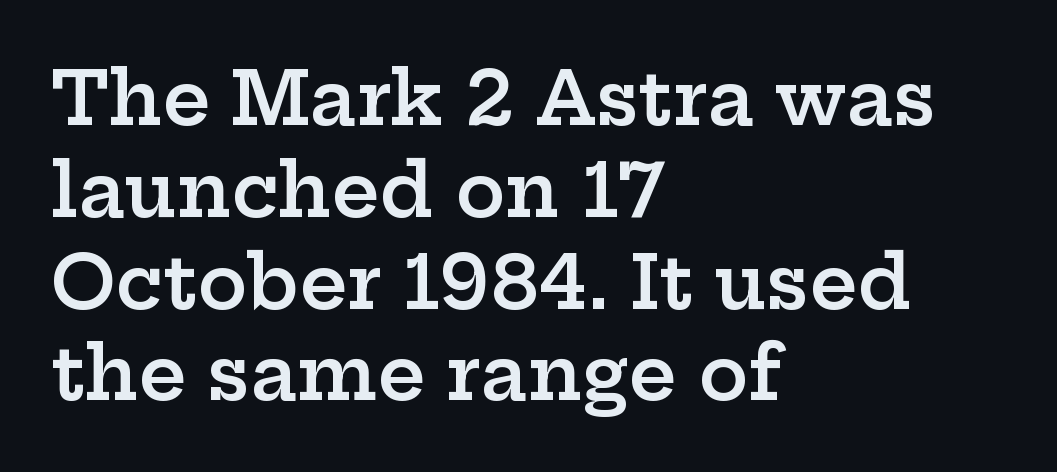
{"serif": "yes", "italic": "no", "bold": "semi", "weight": "semibold", "width": "wide", "stroke_contrast": "low", "x_height": "medium", "monospaced": "no", "underline": "no", "align": "left", "line_spacing_ratio": 1.24, "letter_spacing": "normal", "letter_spacing_em": 0.0, "glyph_px": 74}
